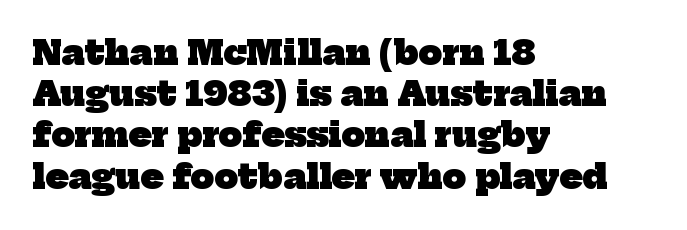
The image shows 33 px heavy serif type; set left-aligned, normal line spacing (1.25x), normal letter spacing, not underlined; low stroke contrast and a medium x-height.
